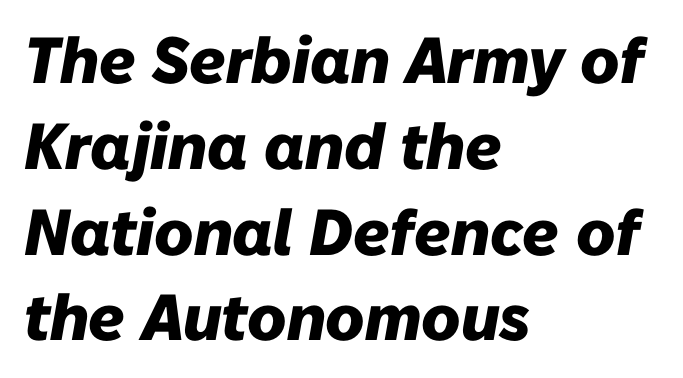
The image shows 65 px heavy type, italic (leaning right); set left-aligned, normal line spacing (1.32x), normal letter spacing, not underlined; low stroke contrast and a medium x-height.
